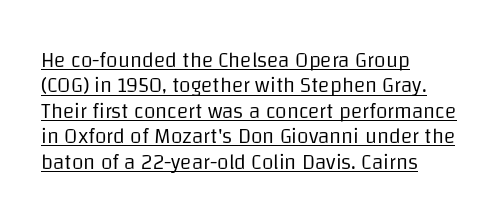
The image shows 21 px text type, upright; set left-aligned, line spacing 1.21x, normal letter spacing, underlined.
